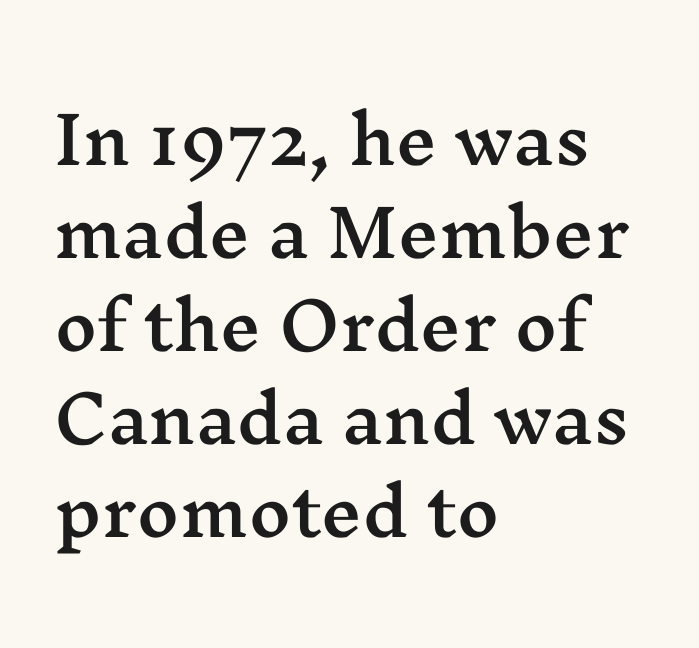
The image shows 65 px wide serif type, upright; set left-aligned, normal line spacing (1.43x), normal letter spacing, not underlined; medium stroke contrast and a medium x-height.
